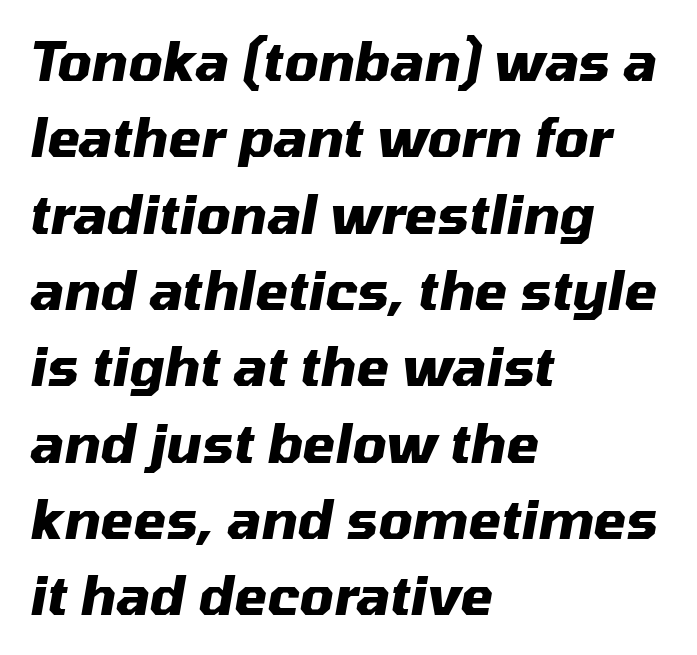
What weight is shown? A full bold with thick strokes. The rendering applies a slant to the glyphs. A classic flush-left, rag-right setting is used for this passage. Varying glyph widths throughout — classic text-font behaviour.
